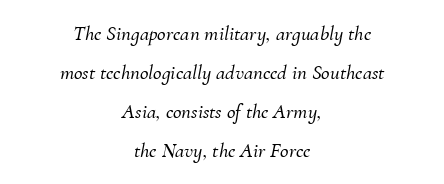
The image shows 21 px text type, italic (leaning right); set centered, line spacing 1.85x, normal letter spacing, not underlined.
